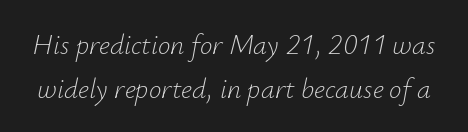
Plain, unruled lines of type. Rows of type keep a routine distance in the vertical direction. Standard letterfit; no display-style spreading of the glyphs. Weight: in the light-to-regular range.
